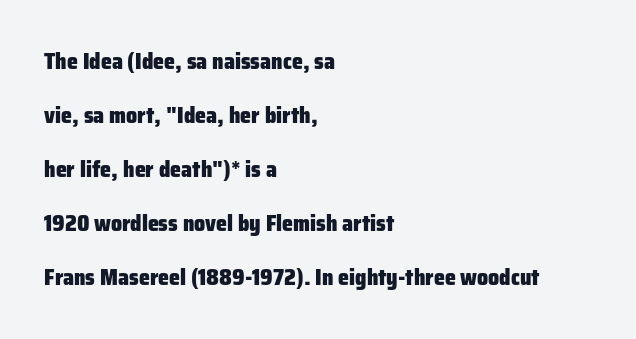
Bare-footed words on every line. Set as a true bold cut, around the 700 mark. The space between consecutive lines is lavish. The compositor pushed each line to the left boundary.
